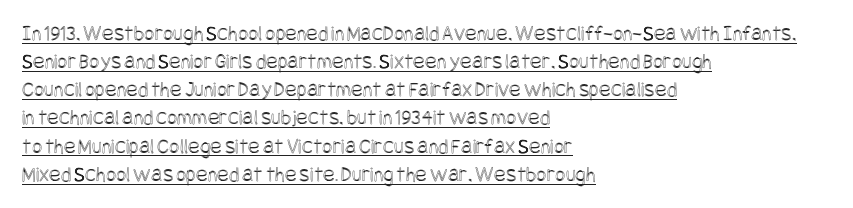
The image shows 22 px text type, upright; set left-aligned, normal line spacing (1.28x), normal letter spacing, underlined.
